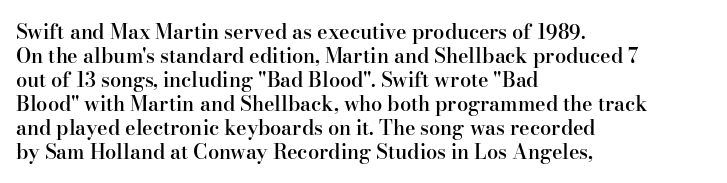
Q: Is the text bold? A: Semi-bold.
Q: Is the text italic (slanted)? A: No, it is upright.
Q: Is the text underlined? A: No.
Q: How is the paragraph aligned? A: Left-aligned.
Q: Is the spacing between letters normal or unusually wide? A: Normal.
